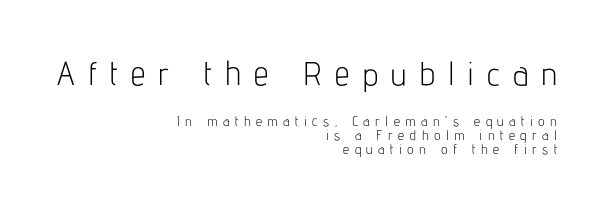
{"serif": "no", "italic": "no", "bold": "no", "weight": "light", "width": "condensed", "stroke_contrast": "low", "x_height": "medium", "monospaced": "no", "underline": "no", "align": "right", "line_spacing": "tight", "line_spacing_ratio": 0.99, "letter_spacing": "wide", "letter_spacing_em": 0.39, "larger_block": "first", "size_ratio": 2.36, "glyph_px": 33}
